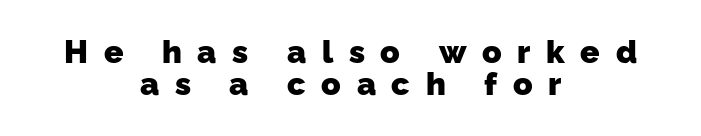
The image shows 32 px heavy sans-serif type; set centered, tight line spacing (1.01x), unusually wide letter spacing (+0.49 em), not underlined; low stroke contrast and a medium x-height.
